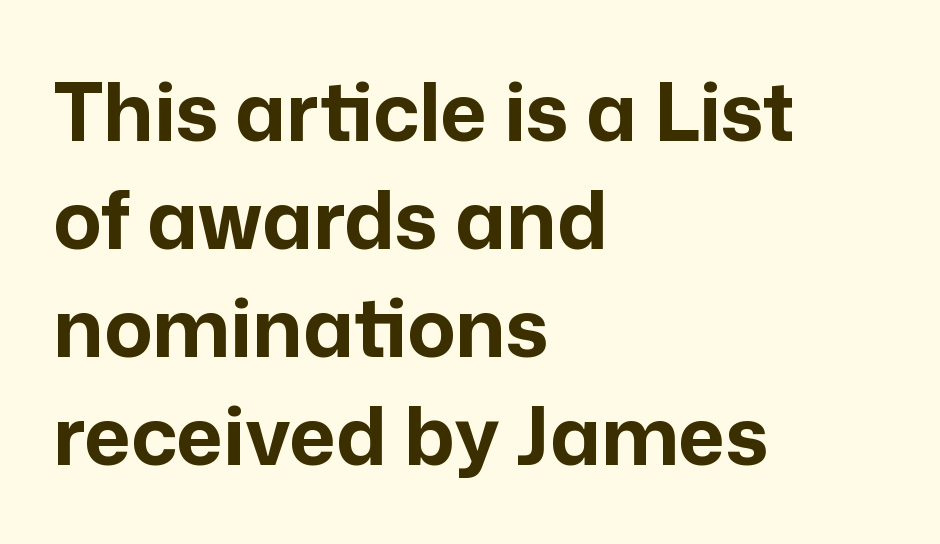
{"serif": "no", "italic": "no", "bold": "yes", "weight": "bold", "width": "normal", "stroke_contrast": "low", "x_height": "medium", "monospaced": "no", "underline": "no", "align": "left", "line_spacing": "normal", "line_spacing_ratio": 1.35, "letter_spacing": "normal", "letter_spacing_em": 0.0, "glyph_px": 80}
